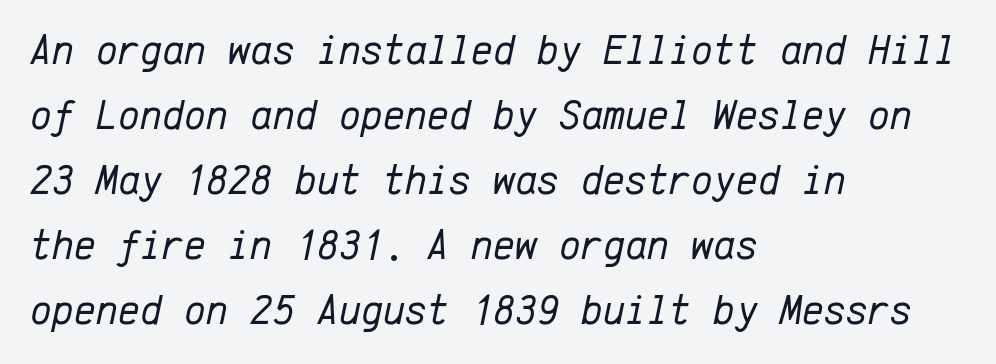
{"italic": "yes", "lean": "right", "slant_degrees": 12, "bold": "no", "weight": "regular", "width": "normal", "stroke_contrast": "low", "x_height": "medium", "monospaced": "yes", "underline": "no", "align": "left", "line_spacing": "normal", "line_spacing_ratio": 1.55, "letter_spacing": "normal", "letter_spacing_em": 0.0, "glyph_px": 42}
